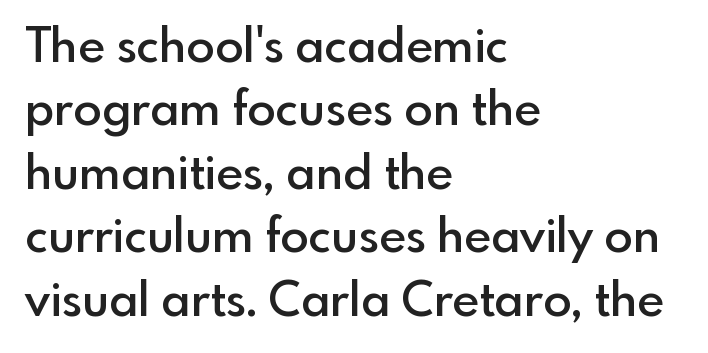
Quick note: not italic, upright. Rows of type keep a routine distance in the vertical direction. These lines are set flush left with a ragged right edge. The face used here is rendered with its standard letterfit.
